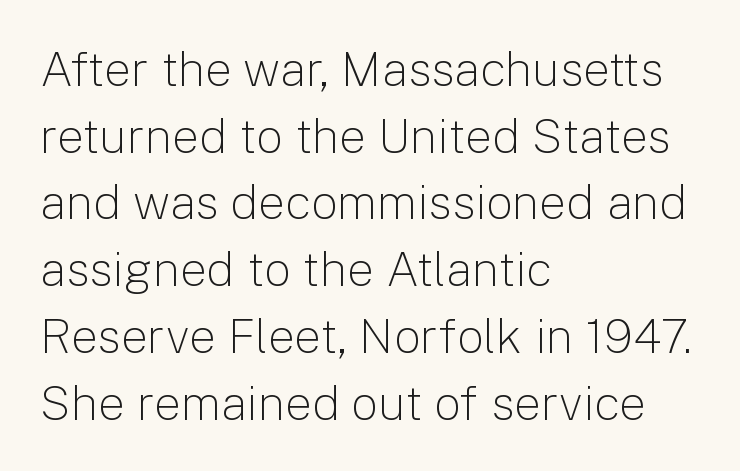
Examine the stroke ends and you'll find no serifs. Notice how the stems are strictly vertical — no italics here. The zone under the glyphs is completely vacant. The strokes are not fattened; the text isn't bold. The rendering anchors every line to the left-hand side.
